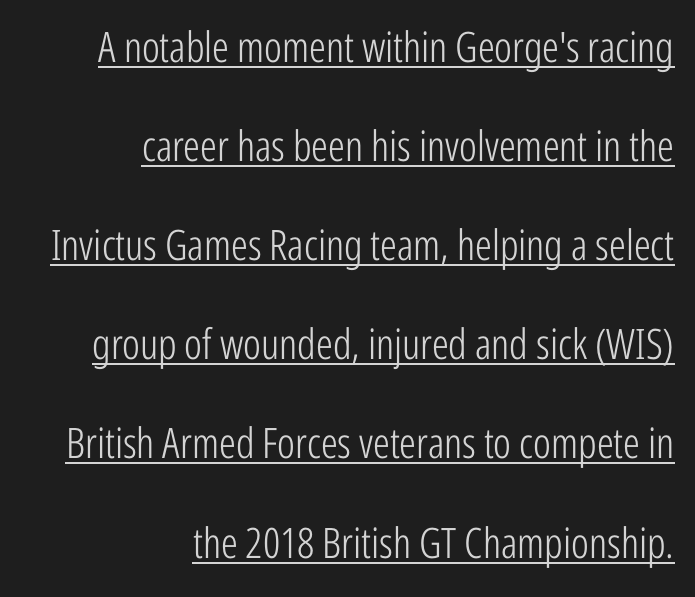
The image shows 42 px light, condensed sans-serif type, upright; set right-aligned, loose line spacing (2.36x), normal letter spacing, underlined; low stroke contrast and a medium x-height.
